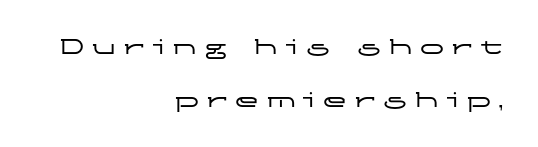
{"italic": "no", "underline": "no", "align": "right", "line_spacing": "loose", "line_spacing_ratio": 2.21, "letter_spacing": "wide", "letter_spacing_em": 0.33, "glyph_px": 24}
